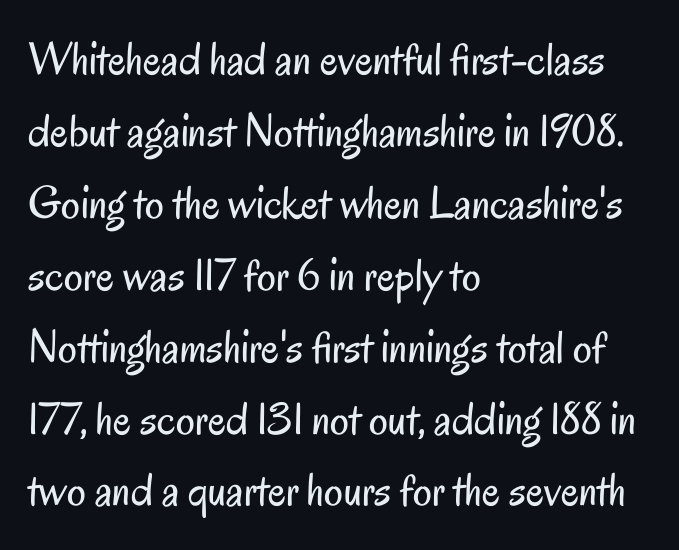
The rendering uses a moderate line-height, typical for paragraphs. The characters are drawn with everyday or finer stroke widths. Descenders hang freely into open space. The characters display no serif detailing; their extremities are plain. Quick note: not italic, upright.
